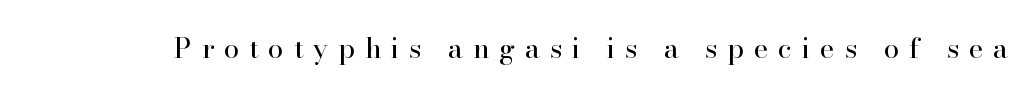
{"serif": "yes", "italic": "no", "bold": "no", "weight": "regular", "width": "normal", "stroke_contrast": "high", "x_height": "small", "monospaced": "no", "underline": "no", "letter_spacing": "wide", "letter_spacing_em": 0.35, "glyph_px": 28}
